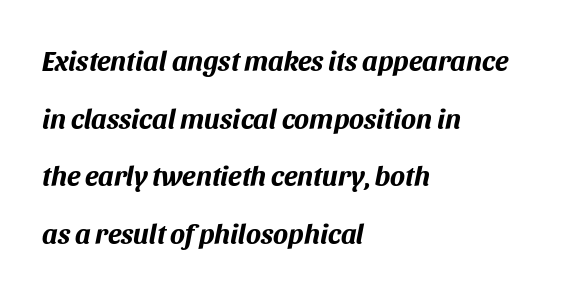
The image shows 28 px bold type, italic (leaning right); set left-aligned, loose line spacing (2.06x), normal letter spacing, not underlined; medium stroke contrast and a large x-height.
